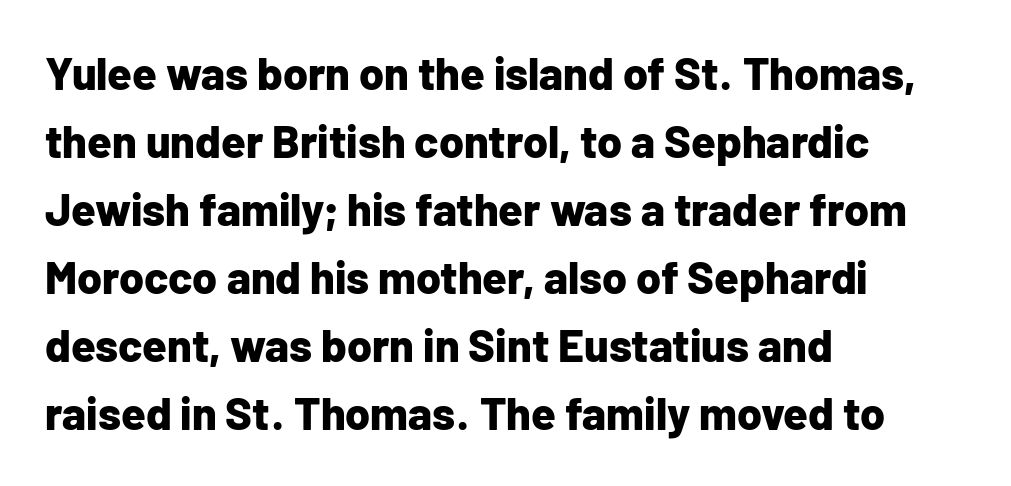
{"serif": "no", "italic": "no", "bold": "yes", "weight": "bold", "width": "normal", "stroke_contrast": "low", "x_height": "medium", "monospaced": "no", "underline": "no", "align": "left", "line_spacing": "normal", "line_spacing_ratio": 1.51, "letter_spacing": "normal", "letter_spacing_em": 0.0, "glyph_px": 45}
